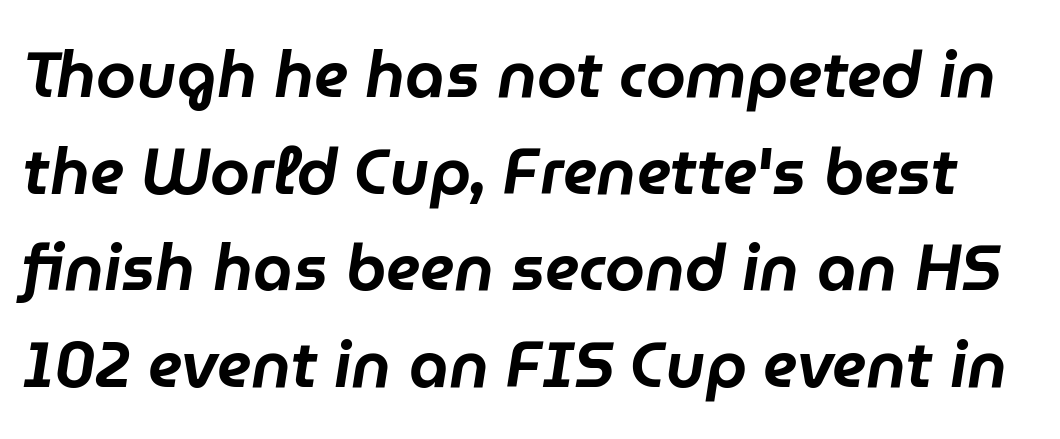
Q: Is the text italic (slanted)? A: Yes, it leans right by about 9 degrees.
Q: Is the text underlined? A: No.
Q: Is the spacing between letters normal or unusually wide? A: Normal.
Q: Is the spacing between lines tight, normal or loose? A: Normal.
Q: Width (condensed, normal, or wide)? A: Normal.
Q: Stroke contrast? A: Low.
Q: x-height? A: Medium.
Q: Monospaced? A: No.
